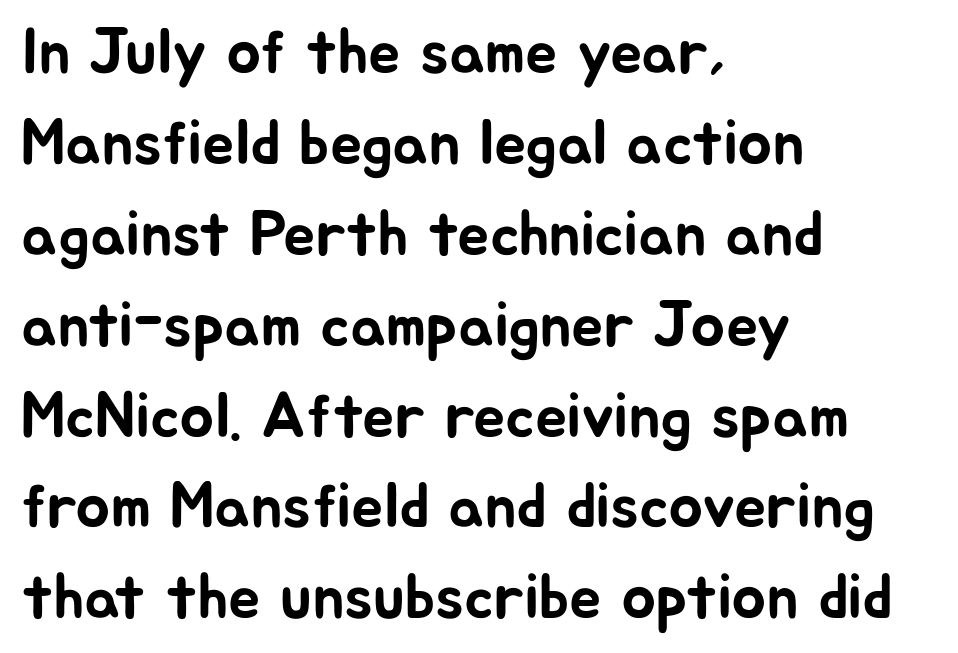
Teacher's note: observe the even left margin — that is flush-left alignment. Does extra space separate the letters? No, they use regular spacing. Do the letters lean? They stand straight. Baseline-to-baseline distance is the conventional proportion of letter height. I'd call this a sans setting — the letters go barefoot.
